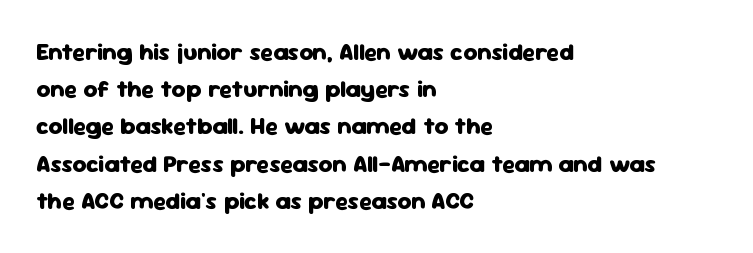
{"italic": "no", "bold": "yes", "underline": "no", "align": "left", "line_spacing": "normal", "line_spacing_ratio": 1.55, "letter_spacing": "normal", "letter_spacing_em": 0.0, "glyph_px": 24}
